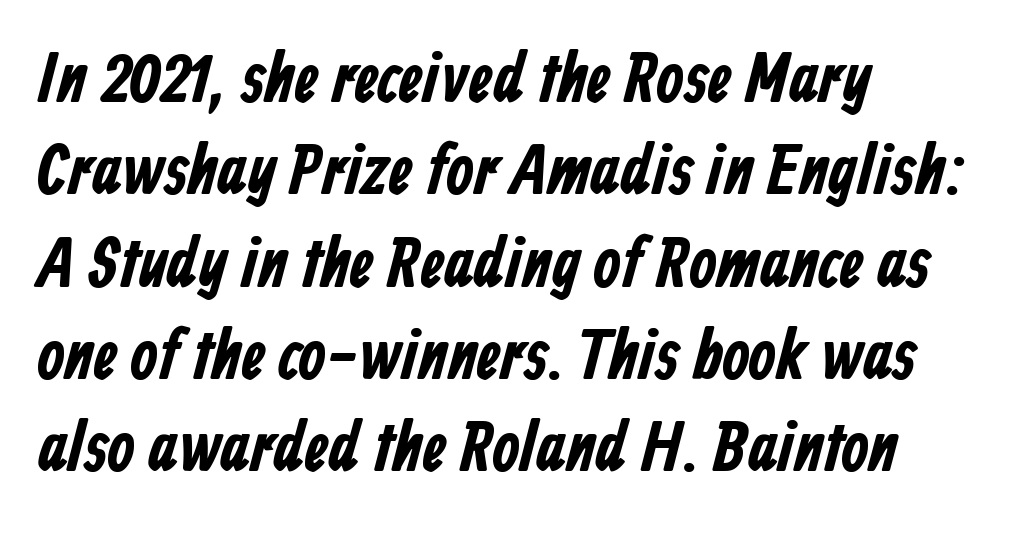
How would I describe the line gaps? Plain and ordinary. These lines are set flush left with a ragged right edge. This rendering features lettering with no underline. Proportional: the letters do not fall into vertical columns. Each word holds together tightly as a unit, with standard inter-letter gaps.
